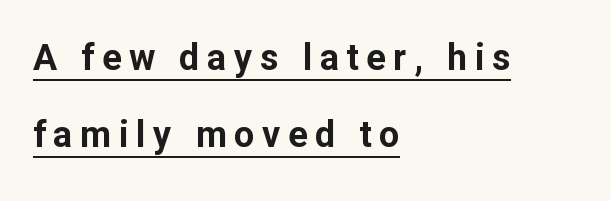
Q: Is the text bold? A: Yes.
Q: Is the text italic (slanted)? A: No, it is upright.
Q: Is the typeface a serif or a sans-serif typeface? A: Sans-serif.
Q: Is the text underlined? A: Yes.
Q: How is the paragraph aligned? A: Left-aligned.
Q: Is the spacing between letters normal or unusually wide? A: Unusually wide.
Q: Is the spacing between lines tight, normal or loose? A: Loose.
Q: Width (condensed, normal, or wide)? A: Normal.
Q: Stroke contrast? A: Low.
Q: x-height? A: Medium.
Q: Monospaced? A: No.
